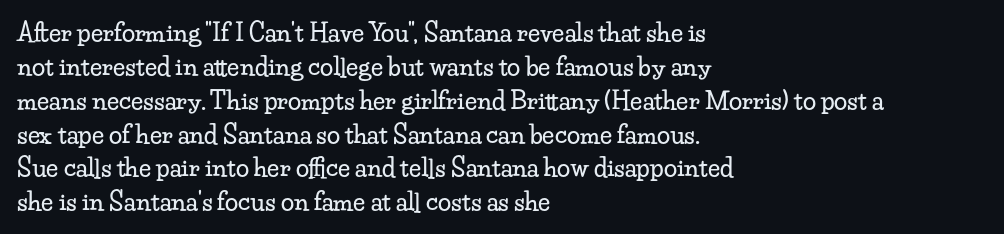
Q: Is the text italic (slanted)? A: No, it is upright.
Q: Is the text underlined? A: No.
Q: How is the paragraph aligned? A: Left-aligned.
Q: Is the spacing between letters normal or unusually wide? A: Normal.
Q: Is the spacing between lines tight, normal or loose? A: Normal.
